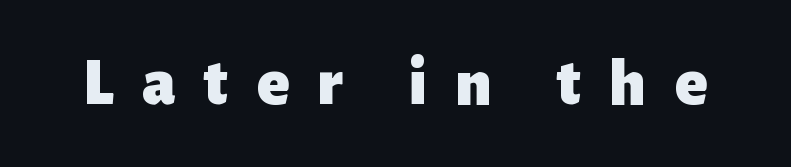
The horizontal fit of the characters is loose and conspicuously gappy. Type style note: lacks serifs. On the weight axis this lands at bold, roughly 700. Here the designer chose a conventional face with non-uniform glyph widths. Words float on clear page, feet unadorned. Italic: no, the glyphs are upright roman.
